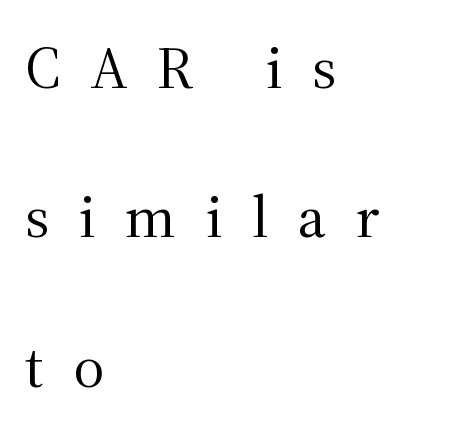
Unlike a clean sans, this face finishes its strokes with serifs. The rag falls on the right side of this text block. Ordinary non-slanted type is in use. The strokes are not fattened; the text isn't bold. Underline: absent.
